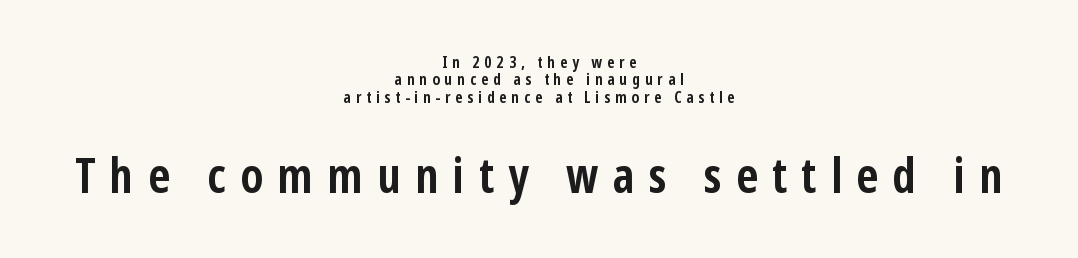
Rule under the text: the space is simply empty. Here the designer chose a conventional face with non-uniform glyph widths. To sum up the face: it is a sans, with no serifs. The specimen reads as upright at a glance. Leading: reduced. One-word summary of the alignment: center.
